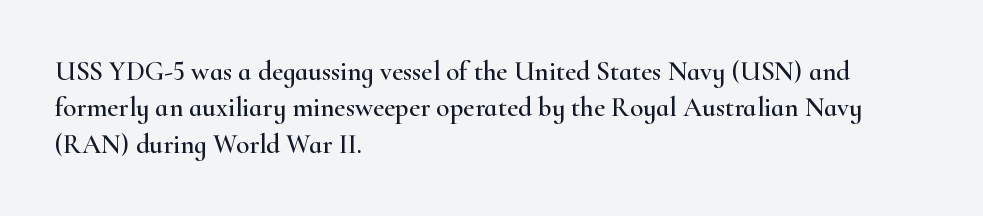
Q: Is the text italic (slanted)? A: No, it is upright.
Q: Is the text underlined? A: No.
Q: How is the paragraph aligned? A: Left-aligned.
Q: Is the spacing between letters normal or unusually wide? A: Normal.
Q: Is the spacing between lines tight, normal or loose? A: Normal.
